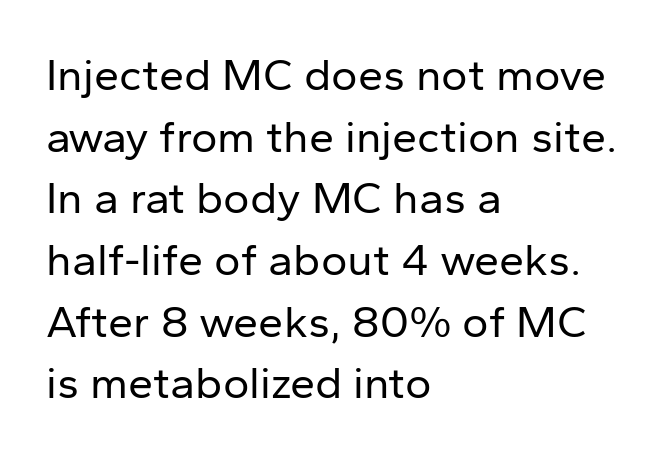
{"serif": "no", "italic": "no", "bold": "no", "weight": "regular", "width": "normal", "stroke_contrast": "low", "x_height": "medium", "monospaced": "no", "underline": "no", "align": "left", "line_spacing": "normal", "line_spacing_ratio": 1.37, "letter_spacing": "normal", "letter_spacing_em": 0.0, "glyph_px": 45}
